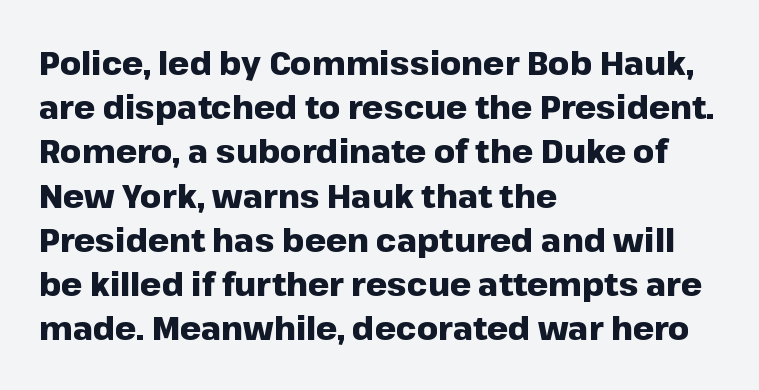
Q: Is the text bold? A: Yes.
Q: Is the text italic (slanted)? A: No, it is upright.
Q: Is the typeface a serif or a sans-serif typeface? A: Sans-serif.
Q: Is the text underlined? A: No.
Q: How is the paragraph aligned? A: Left-aligned.
Q: Is the spacing between letters normal or unusually wide? A: Normal.
Q: Is the spacing between lines tight, normal or loose? A: Normal.
Q: Width (condensed, normal, or wide)? A: Normal.
Q: Stroke contrast? A: Low.
Q: x-height? A: Medium.
Q: Monospaced? A: No.
